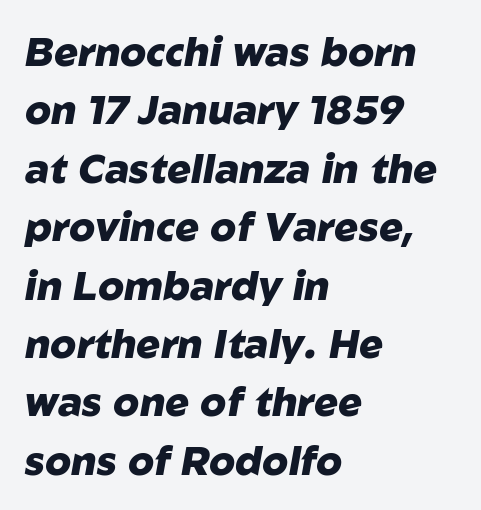
Q: Is the text bold? A: Yes.
Q: Is the text italic (slanted)? A: Yes, it leans right by about 10 degrees.
Q: Is the text underlined? A: No.
Q: How is the paragraph aligned? A: Left-aligned.
Q: Is the spacing between letters normal or unusually wide? A: Normal.
Q: Is the spacing between lines tight, normal or loose? A: Normal.
Q: Width (condensed, normal, or wide)? A: Normal.
Q: Stroke contrast? A: Low.
Q: x-height? A: Medium.
Q: Monospaced? A: No.
